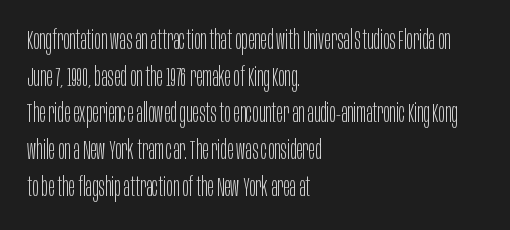
The image shows 27 px text type, upright; set left-aligned, normal line spacing (1.36x), normal letter spacing, not underlined.
